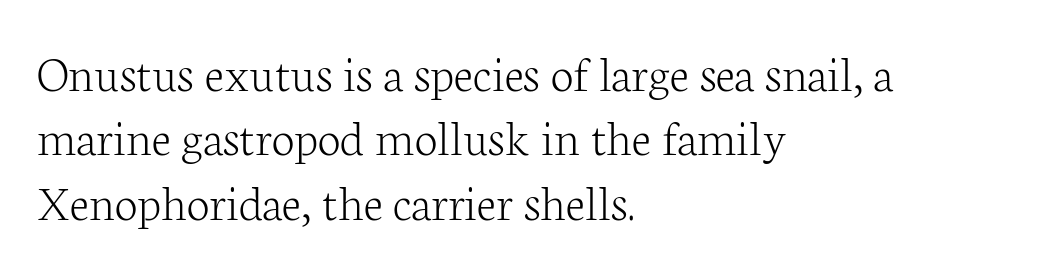
Q: Is the text bold? A: No.
Q: Is the text italic (slanted)? A: No, it is upright.
Q: Is the typeface a serif or a sans-serif typeface? A: Serif.
Q: Is the text underlined? A: No.
Q: How is the paragraph aligned? A: Left-aligned.
Q: Is the spacing between letters normal or unusually wide? A: Normal.
Q: Width (condensed, normal, or wide)? A: Normal.
Q: Stroke contrast? A: Low.
Q: x-height? A: Medium.
Q: Monospaced? A: No.
